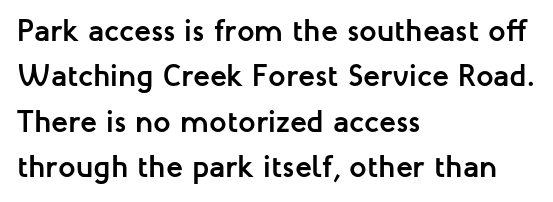
Is this a sans? Yes — the strokes have no serifs. Check under the words: just untouched page. Every letter is thick-stroked: bold, no question. The letters stand straight up with perfectly vertical stems. Here the glyphs are tracked normally, forming tight word shapes.
